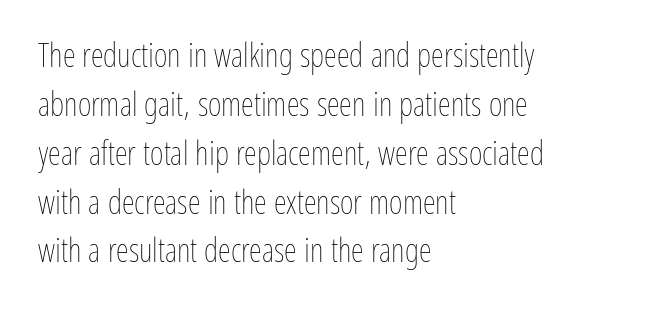
{"italic": "no", "bold": "no", "weight": "thin", "width": "condensed", "stroke_contrast": "low", "x_height": "medium", "monospaced": "no", "underline": "no", "align": "left", "line_spacing": "normal", "line_spacing_ratio": 1.48, "letter_spacing": "normal", "letter_spacing_em": 0.0, "glyph_px": 33}
